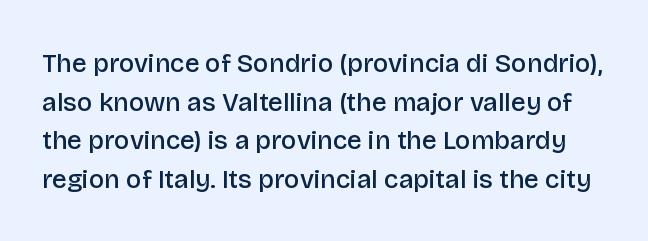
Q: Is the text bold? A: Semi-bold.
Q: Is the text italic (slanted)? A: No, it is upright.
Q: Is the text underlined? A: No.
Q: Is the spacing between letters normal or unusually wide? A: Normal.
Q: Is the spacing between lines tight, normal or loose? A: Normal.
